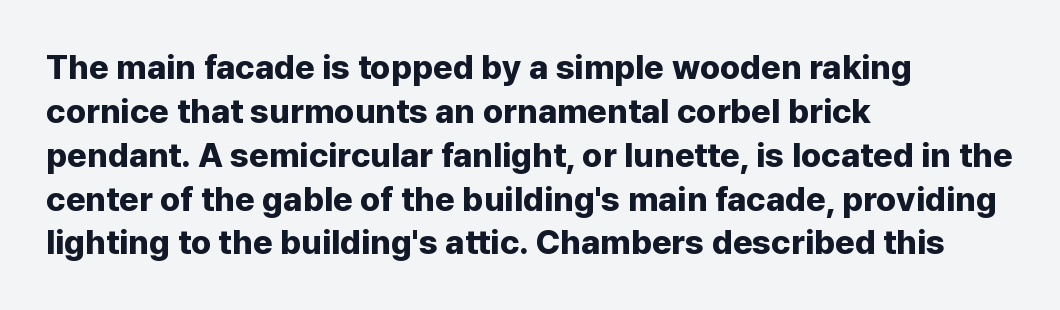
{"serif": "no", "italic": "no", "bold": "yes", "weight": "bold", "width": "normal", "stroke_contrast": "low", "x_height": "medium", "monospaced": "no", "underline": "no", "align": "left", "line_spacing": "normal", "line_spacing_ratio": 1.29, "letter_spacing": "normal", "letter_spacing_em": 0.0, "glyph_px": 34}
